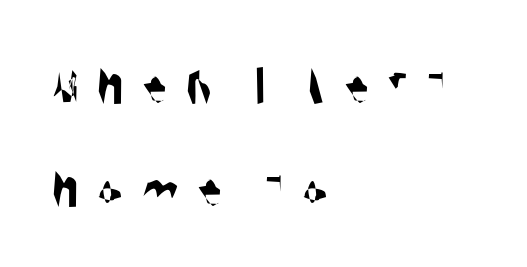
The image shows 59 px condensed sans-serif type; set left-aligned, line spacing 1.74x, unusually wide letter spacing (+0.32 em), not underlined; medium stroke contrast and a large x-height.
